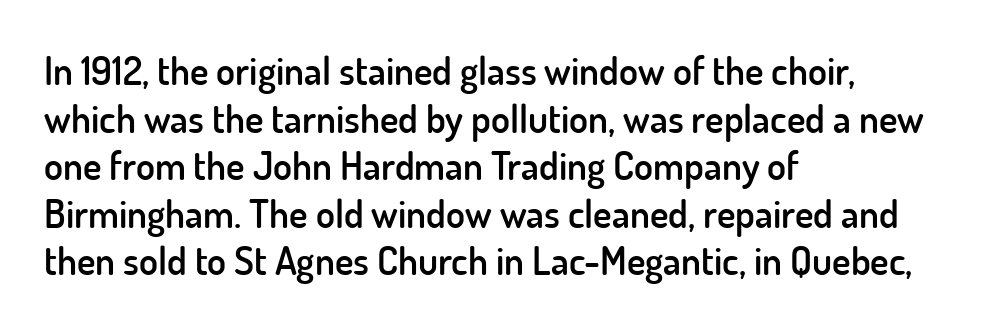
Short note: letters normally spaced. Layout note: lines flush left. You could not count columns in this text — the font is proportionally spaced. Caption: semibold face, moderately heavy strokes.
